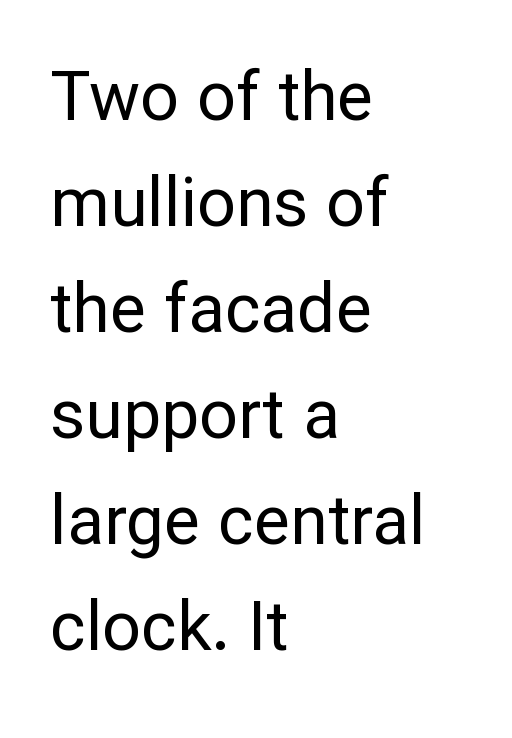
The tracking reads as untouched default to a designer's eye. Do the characters align in a grid? No, the font is proportional. Notice how the stems are strictly vertical — no italics here. Ink coverage per letter is moderate at most.
